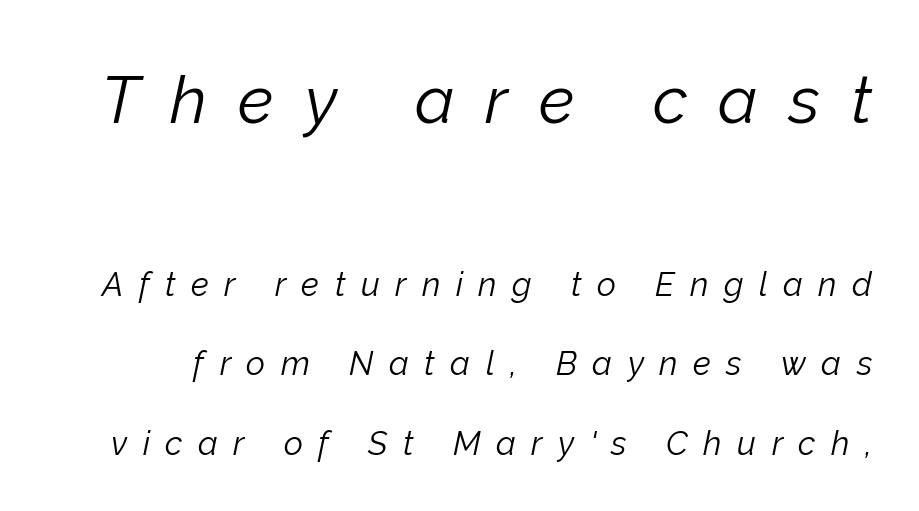
{"italic": "yes", "lean": "right", "slant_degrees": 12, "bold": "no", "weight": "light", "width": "normal", "stroke_contrast": "low", "x_height": "medium", "monospaced": "no", "underline": "no", "line_spacing": "loose", "line_spacing_ratio": 2.4, "letter_spacing": "wide", "letter_spacing_em": 0.47, "larger_block": "first", "size_ratio": 2.0, "glyph_px": 66}
